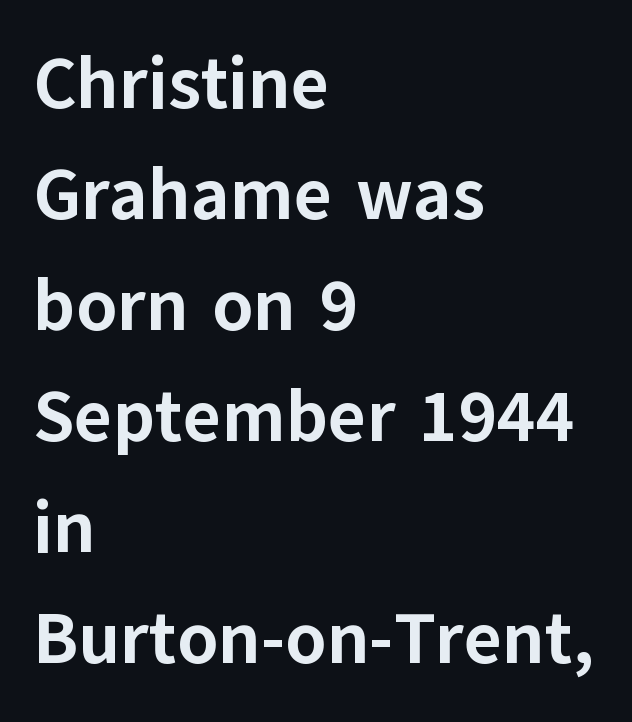
The image shows 73 px bold sans-serif type, upright; set left-aligned, normal line spacing (1.52x), normal letter spacing, not underlined; low stroke contrast and a medium x-height.
